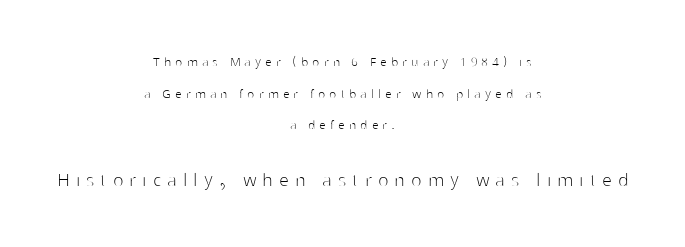
The image shows 22 px text type, upright; set centered, loose line spacing (2.11x), unusually wide letter spacing (+0.28 em), not underlined; the second (bottom) block is 1.47x larger.
